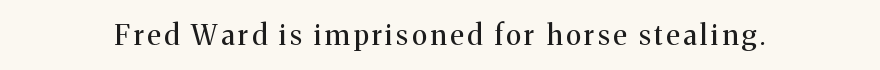
{"serif": "yes", "italic": "no", "bold": "no", "weight": "regular", "width": "normal", "stroke_contrast": "medium", "x_height": "medium", "monospaced": "no", "underline": "no", "glyph_px": 28}
